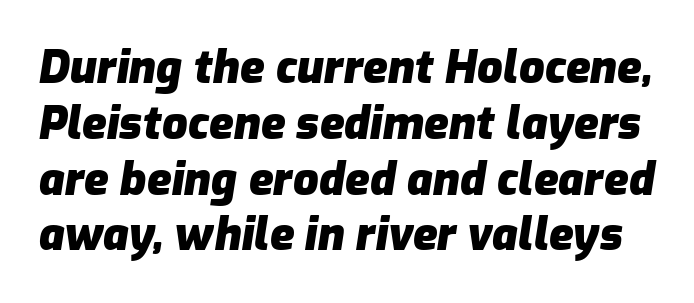
The image shows 45 px heavy type, italic (leaning right); set line spacing 1.24x, normal letter spacing, not underlined; low stroke contrast and a medium x-height.
